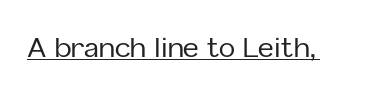
In terms of letterspacing, this is plain default setting. Ascenders rise straight up at ninety degrees. Underline: present.
